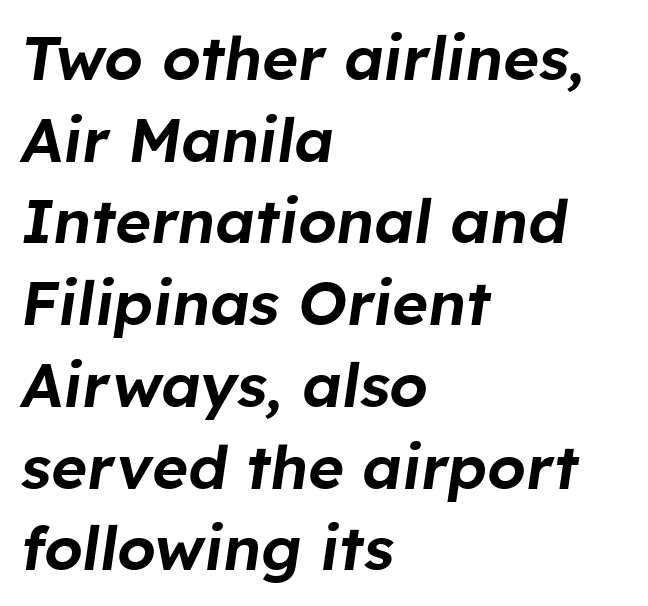
Q: Is the text italic (slanted)? A: Yes, it leans right by about 8 degrees.
Q: Is the text underlined? A: No.
Q: How is the paragraph aligned? A: Left-aligned.
Q: Is the spacing between letters normal or unusually wide? A: Normal.
Q: Is the spacing between lines tight, normal or loose? A: Normal.
Q: Width (condensed, normal, or wide)? A: Normal.
Q: Stroke contrast? A: Low.
Q: x-height? A: Medium.
Q: Monospaced? A: No.
